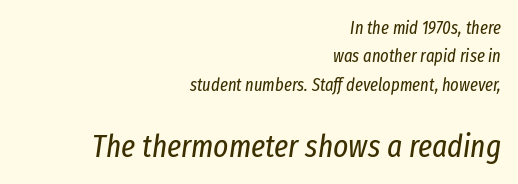
{"italic": "yes", "lean": "right", "slant_degrees": 8, "bold": "no", "weight": "regular", "width": "condensed", "stroke_contrast": "low", "x_height": "medium", "monospaced": "no", "underline": "no", "align": "right", "line_spacing": "normal", "line_spacing_ratio": 1.57, "letter_spacing": "normal", "letter_spacing_em": 0.0, "larger_block": "second", "size_ratio": 1.78, "glyph_px": 32}
